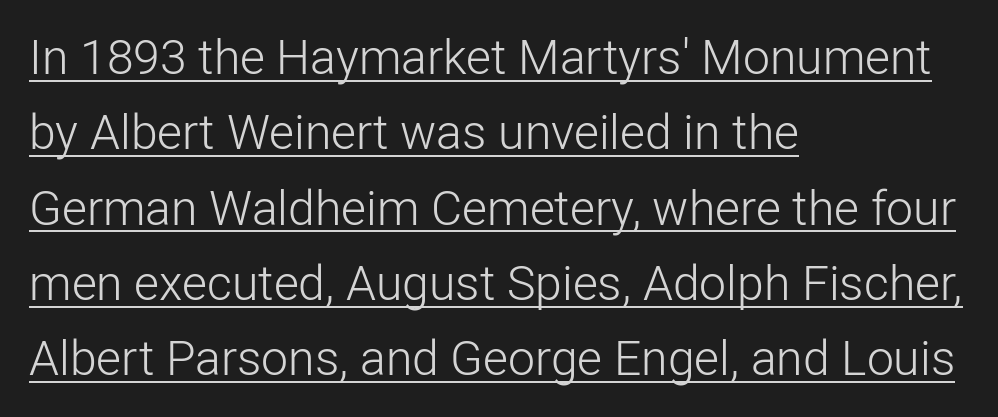
How would I describe the line gaps? Plain and ordinary. Look at the tracking — it's just the regular setting, nothing added. Looks like someone drew a line under every word here. The designer went with a sans here, leaving each stem footless.
